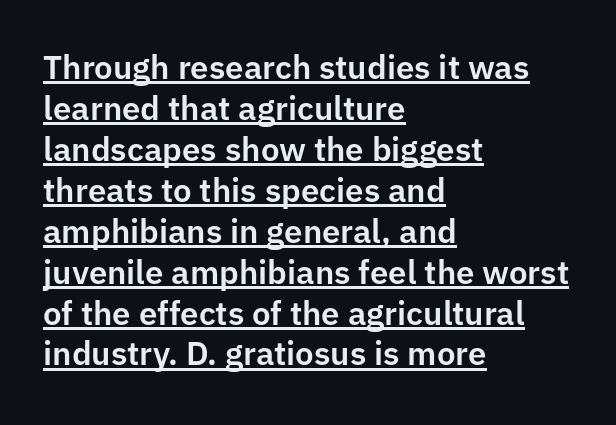
The rendering uses natural spacing where letterforms have individual widths. This is roman type, the default non-slanted kind. Emphasis is given by a line drawn under the lettering. Are there feet on the stems? There aren't — it's a sans. The line texture is even and compact thanks to regular tracking. Caption: multi-line text, flush left, ragged right.
